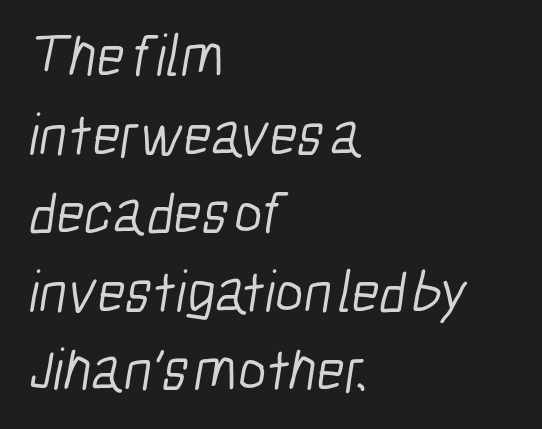
A typesetter would call this proportional, since set widths differ per character. The ragged edge is on the right, which tells us the setting is flush left. A clean baseline with only descenders dipping below it. Heft: none added — not bold. No feet cap the strokes, marking this as sans-serif type. The block of text has a typical density, with ordinary space between rows.
